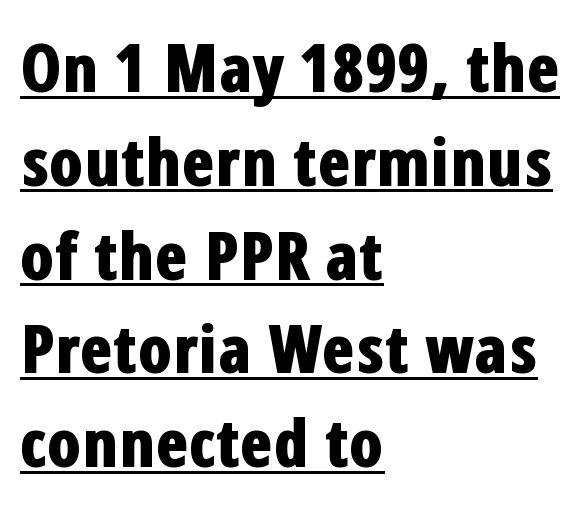
The image shows 67 px bold, condensed sans-serif type, upright; set left-aligned, normal line spacing (1.4x), normal letter spacing, underlined; low stroke contrast and a medium x-height.
